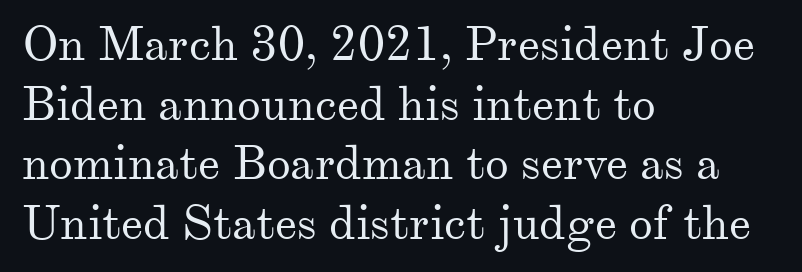
The image shows 48 px regular-weight serif type, upright; set left-aligned, line spacing 1.24x, normal letter spacing, not underlined; medium stroke contrast and a small x-height.
